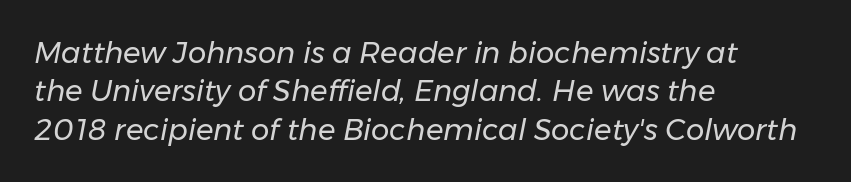
The image shows 29 px regular-weight type, italic (leaning right); set left-aligned, normal line spacing (1.32x), normal letter spacing, not underlined; low stroke contrast and a medium x-height.
